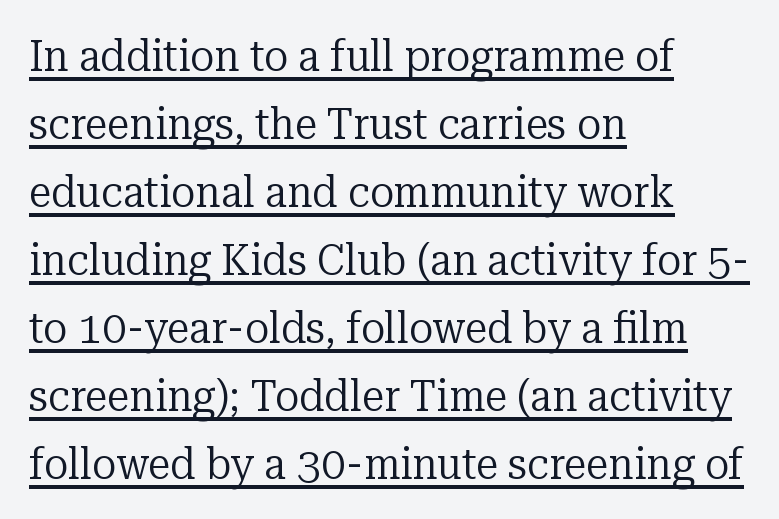
Nobody touched the tracking dial on this one. Do the characters align in a grid? No, the font is proportional. This sample uses an upright cut, with every glyph sitting square on the baseline. What kind of face is this? One with serifs. Looks like someone drew a line under every word here. The typesetter chose a ragged-right arrangement here.
